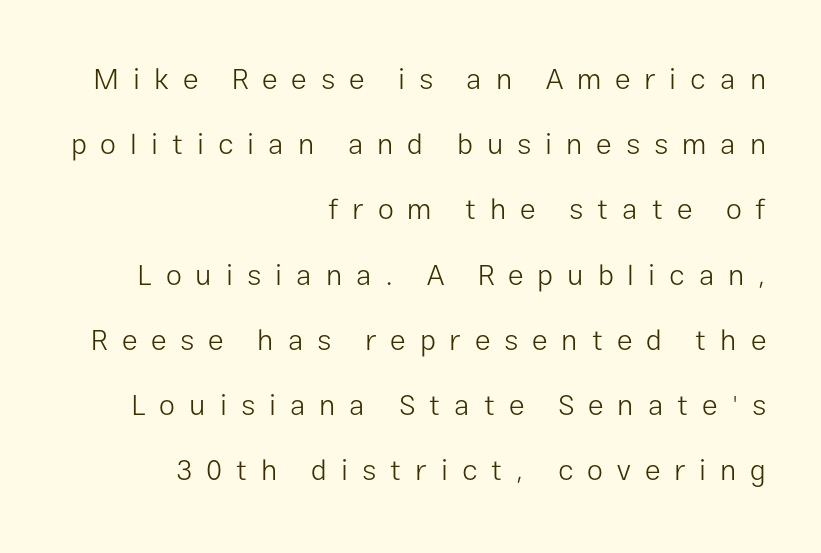
Vertical stems look standard width or narrower in stroke. The ragged edge is on the left, which tells us the setting is flush right. The letterforms stand isolated, each surrounded by extra space. Does the lettering tilt? It doesn't — this is upright.
